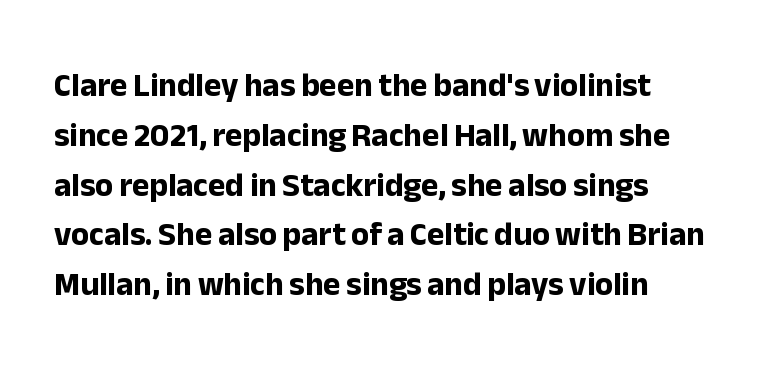
Q: Is the text bold? A: Yes.
Q: Is the text italic (slanted)? A: No, it is upright.
Q: Is the typeface a serif or a sans-serif typeface? A: Sans-serif.
Q: Is the text underlined? A: No.
Q: Is the spacing between letters normal or unusually wide? A: Normal.
Q: Is the spacing between lines tight, normal or loose? A: Normal.
Q: Width (condensed, normal, or wide)? A: Normal.
Q: Stroke contrast? A: Low.
Q: x-height? A: Medium.
Q: Monospaced? A: No.
